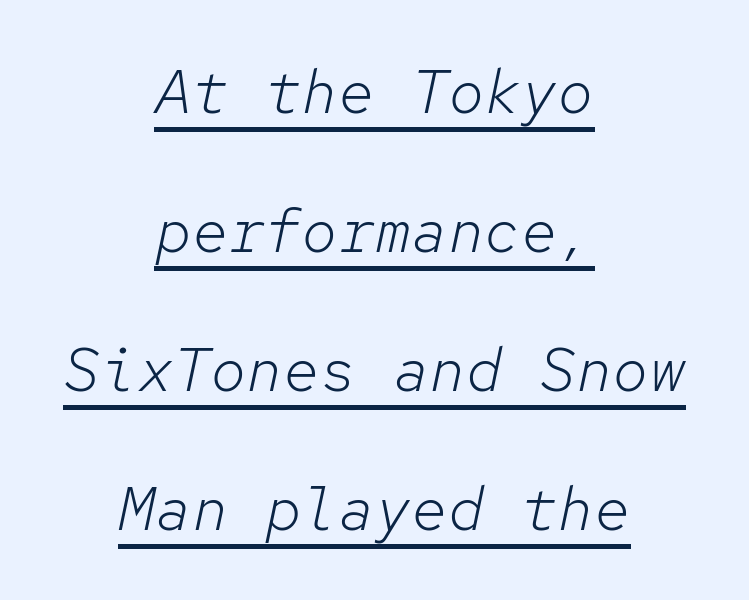
{"italic": "yes", "lean": "right", "slant_degrees": 12, "bold": "no", "weight": "light", "width": "normal", "stroke_contrast": "low", "x_height": "medium", "monospaced": "yes", "underline": "yes", "align": "center", "line_spacing": "loose", "line_spacing_ratio": 2.28, "letter_spacing": "normal", "letter_spacing_em": 0.0, "glyph_px": 61}
